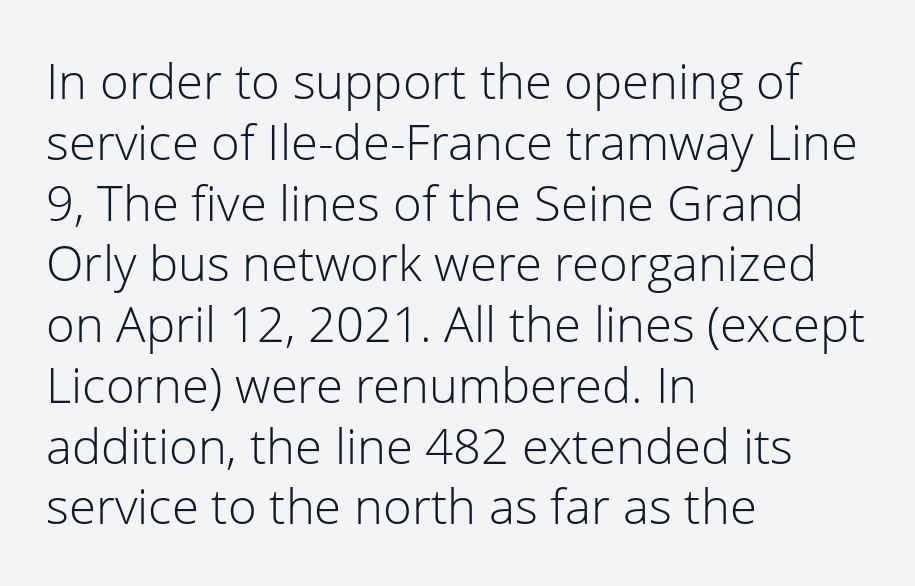
{"serif": "no", "italic": "no", "bold": "no", "weight": "light", "width": "normal", "stroke_contrast": "low", "x_height": "medium", "monospaced": "no", "underline": "no", "align": "left", "line_spacing_ratio": 1.24, "letter_spacing": "normal", "letter_spacing_em": 0.0, "glyph_px": 49}
